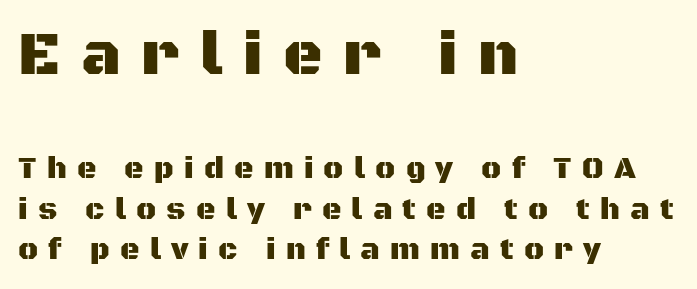
{"serif": "no", "italic": "no", "width": "normal", "stroke_contrast": "medium", "x_height": "large", "monospaced": "no", "underline": "no", "align": "left", "line_spacing": "normal", "line_spacing_ratio": 1.36, "letter_spacing": "wide", "letter_spacing_em": 0.34, "larger_block": "first", "size_ratio": 2.03, "glyph_px": 61}
